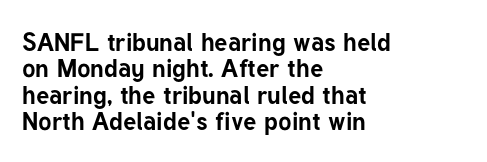
Its strokes are broad and dark, the hallmark of bold type. Leftover space on each line is placed entirely after the last word. Horizontal bands of white between lines are thin slivers. When letters stand straight like this, we call the style roman or upright. Has an underline been added? It has not.
